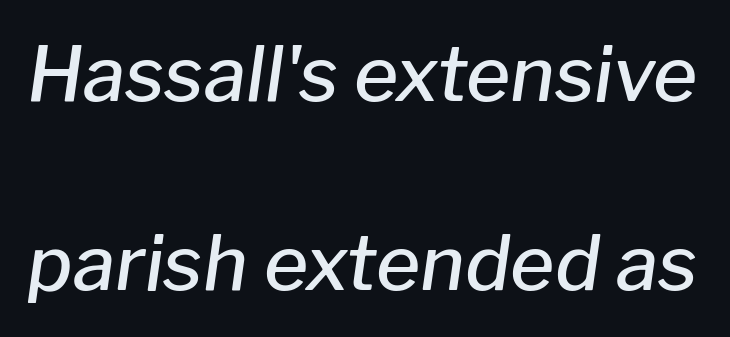
Q: Is the text bold? A: Semi-bold.
Q: Is the text italic (slanted)? A: Yes, it leans right by about 8 degrees.
Q: Is the text underlined? A: No.
Q: Is the spacing between letters normal or unusually wide? A: Normal.
Q: Is the spacing between lines tight, normal or loose? A: Loose.
Q: Width (condensed, normal, or wide)? A: Normal.
Q: Stroke contrast? A: Low.
Q: x-height? A: Medium.
Q: Monospaced? A: No.
